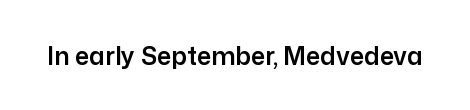
If you drew a line through each stem, it would be perfectly vertical. Characters follow at the spacing the type designer built in. The words here are not underlined.
